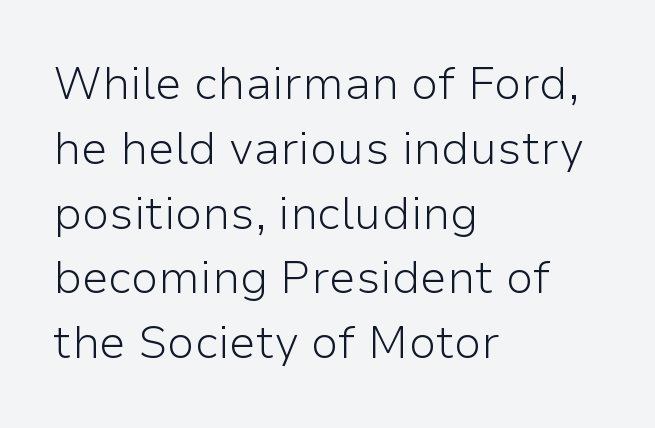
{"serif": "no", "italic": "no", "bold": "no", "weight": "light", "width": "normal", "stroke_contrast": "low", "x_height": "medium", "monospaced": "no", "underline": "no", "align": "left", "line_spacing": "normal", "line_spacing_ratio": 1.44, "letter_spacing": "normal", "letter_spacing_em": 0.0, "glyph_px": 45}
